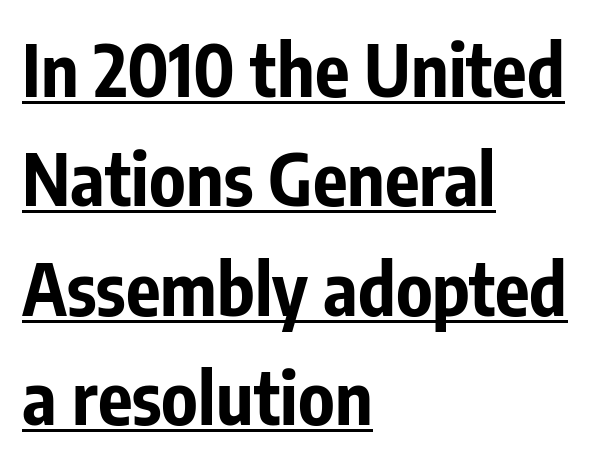
The ragged edge is on the right, which tells us the setting is flush left. The lettering is marked with a stroke running underneath it. The face used here is proportionally spaced, like ordinary book or web type. Is there any slant? The stems are plumb. Words appear dense and cohesive because spacing is normal.
